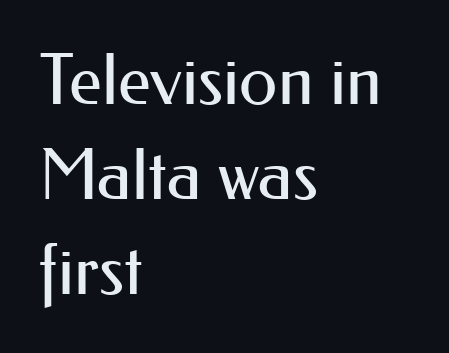
The image shows 70 px regular-weight sans-serif type, upright; set left-aligned, normal line spacing (1.36x), normal letter spacing, not underlined; medium stroke contrast and a small x-height.
